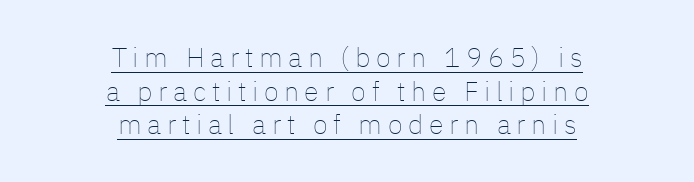
Q: Is the text bold? A: No.
Q: Is the text italic (slanted)? A: No, it is upright.
Q: Is the text underlined? A: Yes.
Q: How is the paragraph aligned? A: Centered.
Q: Is the spacing between letters normal or unusually wide? A: Unusually wide.
Q: Is the spacing between lines tight, normal or loose? A: Normal.
